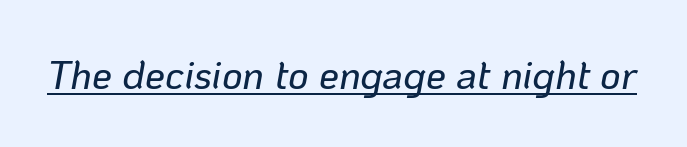
Does extra space separate the letters? No, they use regular spacing. You could not count columns in this text — the font is proportionally spaced. Slant detected: the letters are inclined. What decoration does the sample have? An underline.
